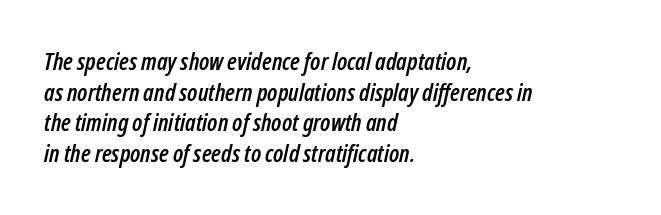
Q: Is the text italic (slanted)? A: Yes, it leans right by about 12 degrees.
Q: Is the text underlined? A: No.
Q: How is the paragraph aligned? A: Left-aligned.
Q: Is the spacing between letters normal or unusually wide? A: Normal.
Q: Is the spacing between lines tight, normal or loose? A: Normal.
